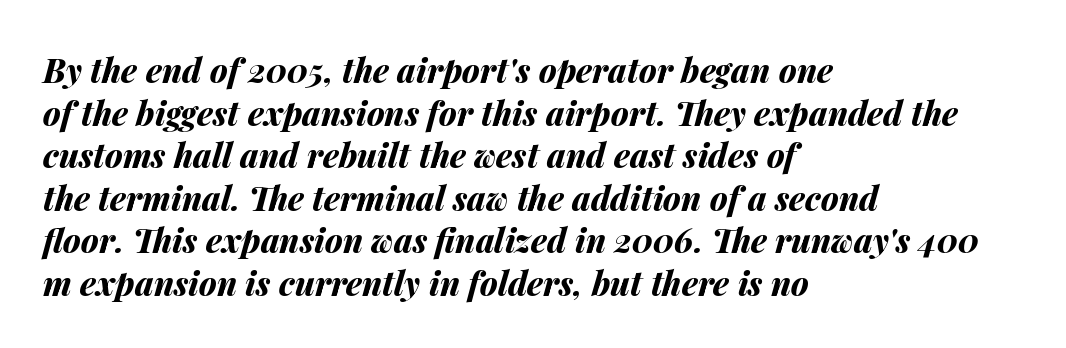
Q: Is the text bold? A: Yes.
Q: Is the text italic (slanted)? A: Yes, it leans right by about 14 degrees.
Q: Is the text underlined? A: No.
Q: How is the paragraph aligned? A: Left-aligned.
Q: Is the spacing between letters normal or unusually wide? A: Normal.
Q: Is the spacing between lines tight, normal or loose? A: Normal.
Q: Width (condensed, normal, or wide)? A: Normal.
Q: Stroke contrast? A: Medium.
Q: x-height? A: Medium.
Q: Monospaced? A: No.
